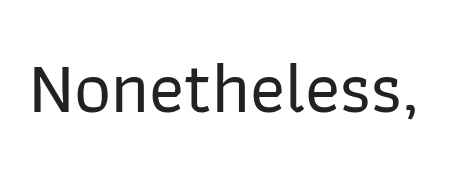
The text was rendered using a sans face with plain stroke endings. Between one letter and the next there's only the usual sliver of space. Looks like regular typesetting: each glyph gets only the width it needs. Words float on clear page, feet unadorned. The font's upright variant was chosen for this text.
